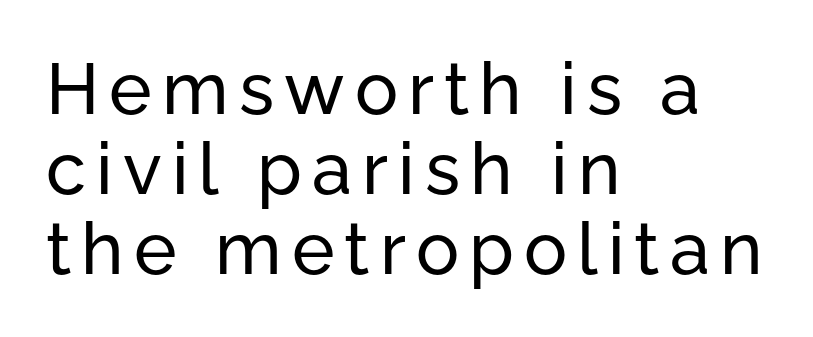
Q: Is the text italic (slanted)? A: No, it is upright.
Q: Is the typeface a serif or a sans-serif typeface? A: Sans-serif.
Q: Is the text underlined? A: No.
Q: How is the paragraph aligned? A: Left-aligned.
Q: Is the spacing between lines tight, normal or loose? A: Tight.
Q: Width (condensed, normal, or wide)? A: Normal.
Q: Stroke contrast? A: Low.
Q: x-height? A: Medium.
Q: Monospaced? A: No.
